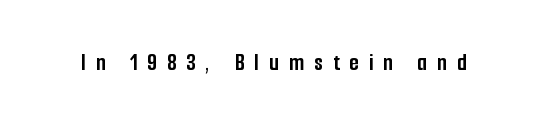
{"italic": "no", "bold": "yes", "underline": "no", "letter_spacing": "wide", "letter_spacing_em": 0.4, "glyph_px": 25}
